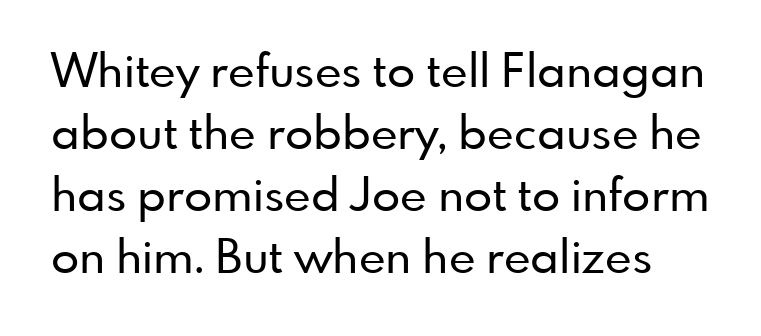
{"serif": "no", "italic": "no", "width": "normal", "stroke_contrast": "low", "x_height": "small", "monospaced": "no", "underline": "no", "line_spacing": "normal", "line_spacing_ratio": 1.35, "letter_spacing": "normal", "letter_spacing_em": 0.0, "glyph_px": 46}
